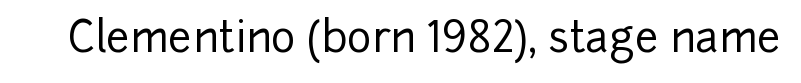
{"serif": "no", "italic": "no", "width": "normal", "stroke_contrast": "low", "x_height": "medium", "monospaced": "no", "underline": "no", "letter_spacing": "normal", "letter_spacing_em": 0.0, "glyph_px": 42}
